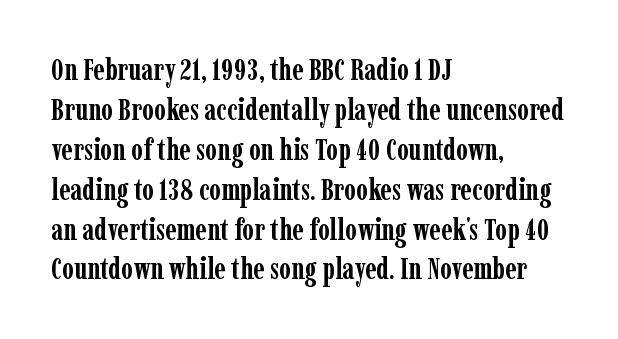
Q: Is the text bold? A: Yes.
Q: Is the text italic (slanted)? A: No, it is upright.
Q: Is the typeface a serif or a sans-serif typeface? A: Serif.
Q: Is the text underlined? A: No.
Q: How is the paragraph aligned? A: Left-aligned.
Q: Is the spacing between letters normal or unusually wide? A: Normal.
Q: Is the spacing between lines tight, normal or loose? A: Normal.
Q: Width (condensed, normal, or wide)? A: Condensed.
Q: Stroke contrast? A: Low.
Q: x-height? A: Medium.
Q: Monospaced? A: No.
